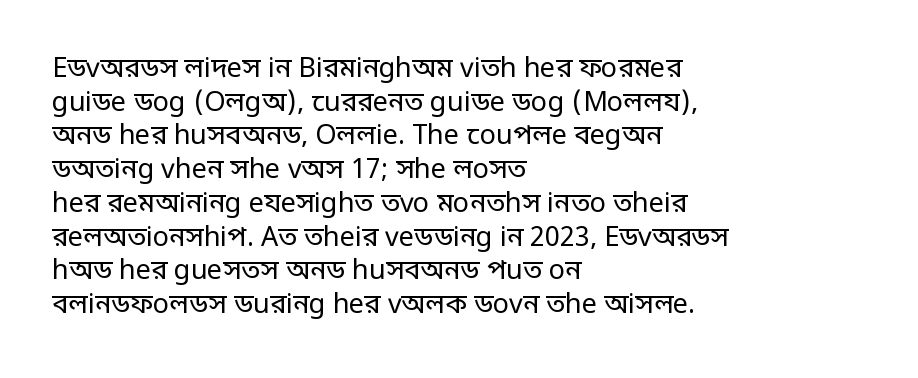
Q: Is the text bold? A: No.
Q: Is the text italic (slanted)? A: No, it is upright.
Q: Is the text underlined? A: No.
Q: How is the paragraph aligned? A: Left-aligned.
Q: Is the spacing between letters normal or unusually wide? A: Normal.
Q: Is the spacing between lines tight, normal or loose? A: Normal.
